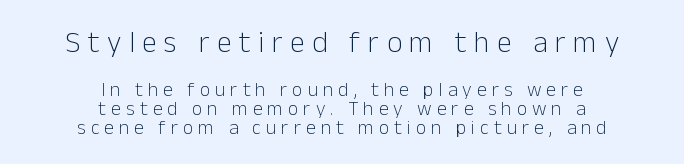
Q: Is the text bold? A: No.
Q: Is the text italic (slanted)? A: No, it is upright.
Q: Is the typeface a serif or a sans-serif typeface? A: Sans-serif.
Q: Is the text underlined? A: No.
Q: How is the paragraph aligned? A: Centered.
Q: Is the spacing between letters normal or unusually wide? A: Unusually wide.
Q: Is the spacing between lines tight, normal or loose? A: Tight.
Q: Which block of text is set in a larger size, the first (top) or the second (bottom)? A: The first (top) one.
Q: Width (condensed, normal, or wide)? A: Normal.
Q: Stroke contrast? A: Low.
Q: x-height? A: Medium.
Q: Monospaced? A: No.
